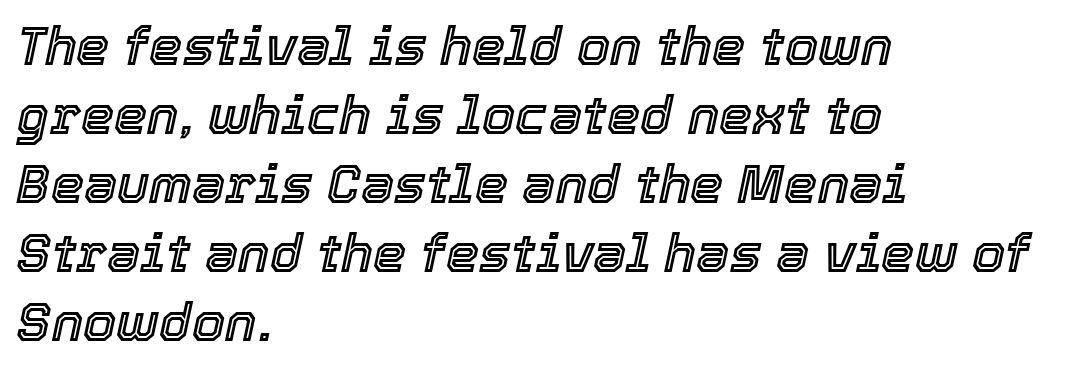
Q: Is the text italic (slanted)? A: Yes, it leans right by about 12 degrees.
Q: Is the text underlined? A: No.
Q: How is the paragraph aligned? A: Left-aligned.
Q: Is the spacing between letters normal or unusually wide? A: Normal.
Q: Is the spacing between lines tight, normal or loose? A: Normal.
Q: Width (condensed, normal, or wide)? A: Normal.
Q: x-height? A: Medium.
Q: Monospaced? A: No.
